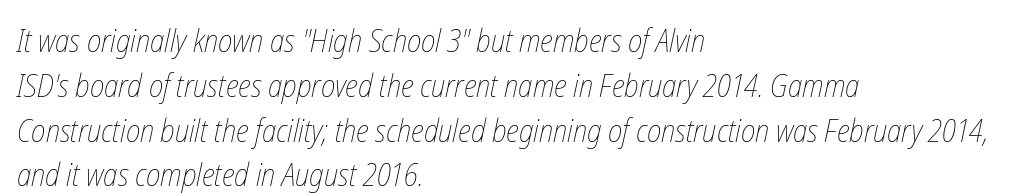
Q: Is the text bold? A: No.
Q: Is the text underlined? A: No.
Q: How is the paragraph aligned? A: Left-aligned.
Q: Is the spacing between letters normal or unusually wide? A: Normal.
Q: Is the spacing between lines tight, normal or loose? A: Normal.
Q: Width (condensed, normal, or wide)? A: Condensed.
Q: Stroke contrast? A: Low.
Q: x-height? A: Medium.
Q: Monospaced? A: No.
